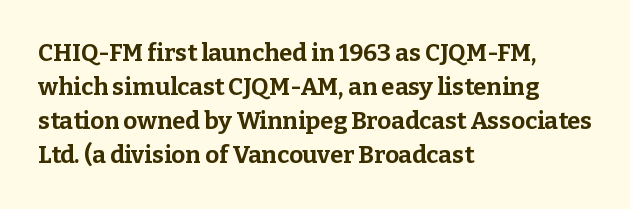
{"italic": "no", "bold": "yes", "underline": "no", "align": "left", "line_spacing": "normal", "line_spacing_ratio": 1.42, "letter_spacing": "normal", "letter_spacing_em": 0.0, "glyph_px": 24}
